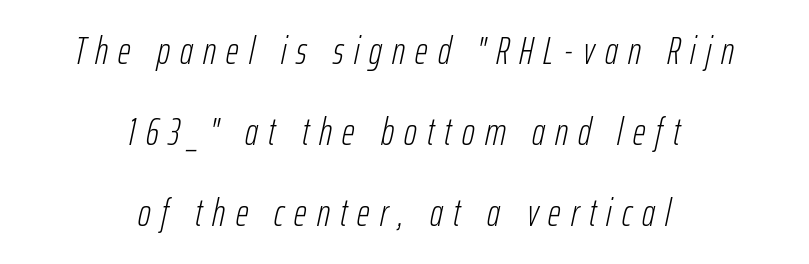
Students, note that the glyphs here are deliberately spaced far apart. The string is rendered with underlining switched off. Summary of weight: not heavy and not bold. Yep, that's italic — everything's leaning. Every row of glyphs is offset so its center matches the block's center. Character widths vary here, with narrow letters taking less room than wide ones.
